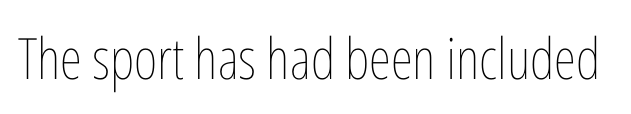
{"italic": "no", "bold": "no", "weight": "thin", "width": "condensed", "stroke_contrast": "low", "x_height": "medium", "monospaced": "no", "underline": "no", "letter_spacing": "normal", "letter_spacing_em": 0.0, "glyph_px": 57}
